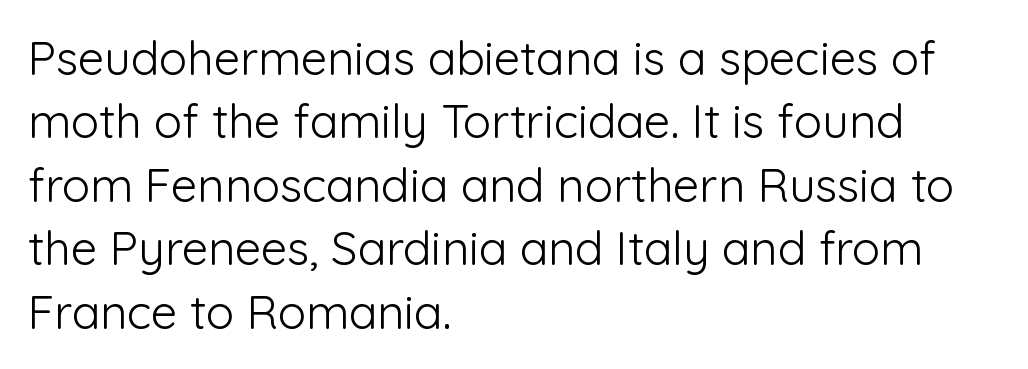
Is there much room between lines? A standard amount, neither cramped nor airy. Do the letters lean? They stand straight. This rendering leaves character spacing at its baseline value. Descenders hang freely into open space. The characters display no serif detailing; their extremities are plain.
